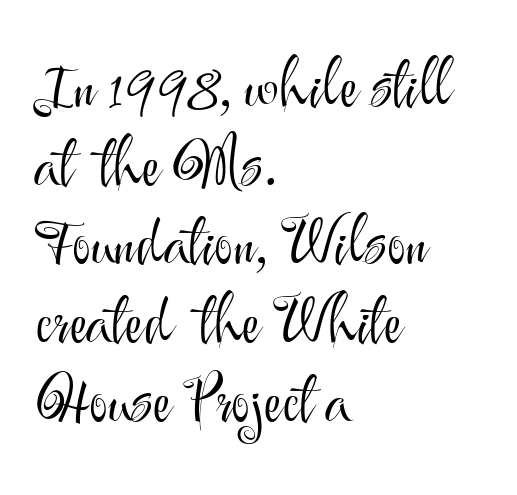
{"serif": "no", "bold": "no", "weight": "light", "width": "normal", "stroke_contrast": "medium", "x_height": "small", "monospaced": "no", "underline": "no", "align": "left", "line_spacing": "normal", "line_spacing_ratio": 1.25, "letter_spacing": "normal", "letter_spacing_em": 0.0, "glyph_px": 63}
